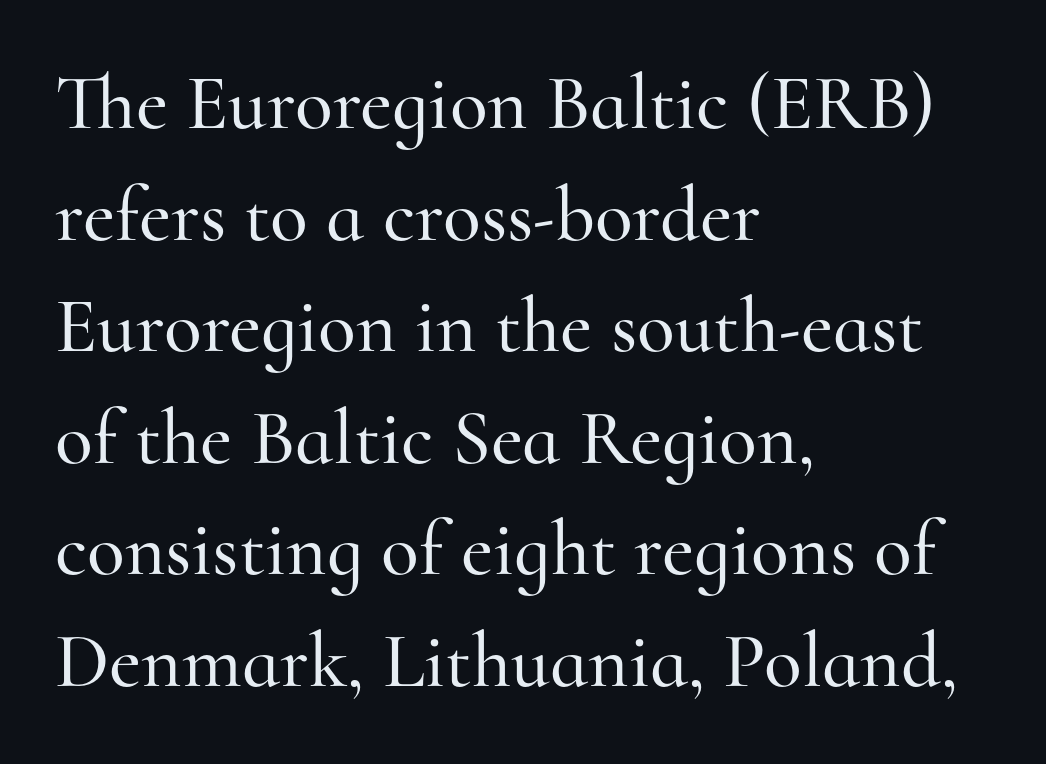
{"serif": "yes", "italic": "no", "width": "normal", "stroke_contrast": "high", "x_height": "small", "monospaced": "no", "underline": "no", "align": "left", "line_spacing": "normal", "line_spacing_ratio": 1.43, "letter_spacing": "normal", "letter_spacing_em": 0.0, "glyph_px": 78}
